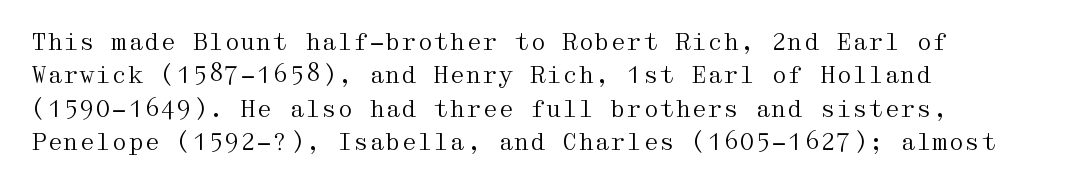
How would I describe the line gaps? Plain and ordinary. Just letters on the line, the space beneath them empty. Alignment: flush left. In terms of posture, this sample is upright.
